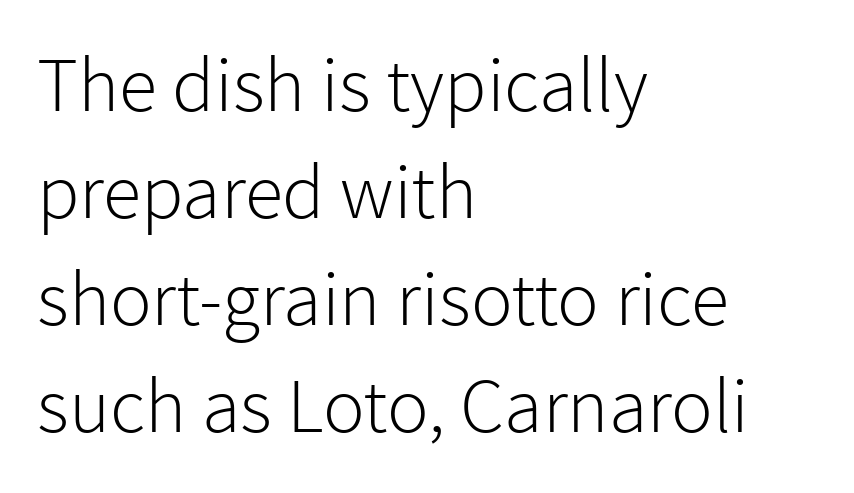
When letters stand straight like this, we call the style roman or upright. Notice how descenders clear the ascenders below comfortably — that's standard leading. Each stroke keeps to a modest, everyday thickness or less. Classification — sans serif. Rule under the text: the space is simply empty. Here the glyphs are tracked normally, forming tight word shapes.
